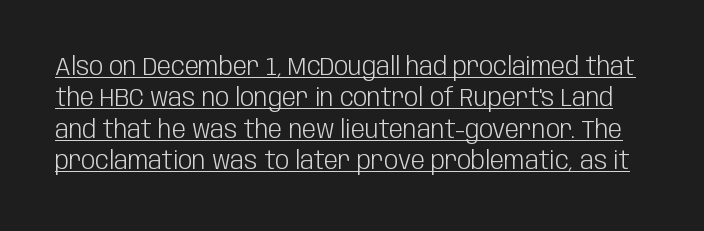
Is there much room between lines? A standard amount, neither cramped nor airy. Posture: upright roman. The specimen includes a rule beneath the text block's lines. The weight would be labelled regular, book, light, or lighter still.
